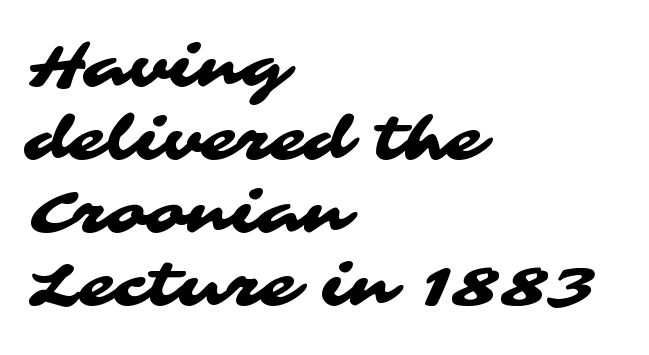
A sans-serif font was chosen for this passage. Descenders are the only things crossing below the line. The letterforms sit shoulder to shoulder at normal distance. The rendering uses natural spacing where letterforms have individual widths.
